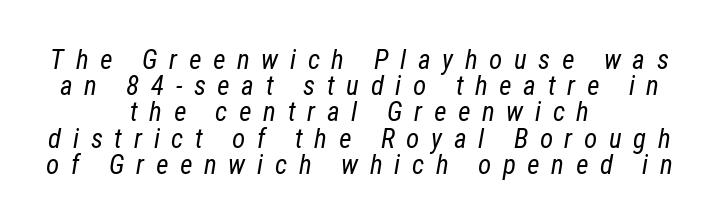
The image shows 27 px text type, italic (leaning right); set centered, tight line spacing (0.97x), unusually wide letter spacing (+0.43 em), not underlined.
